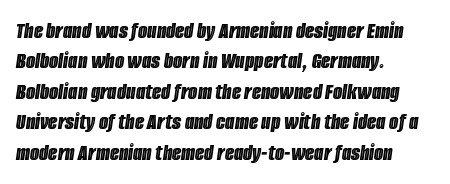
The image shows 24 px text type, italic (leaning right); set left-aligned, normal line spacing (1.27x), normal letter spacing, not underlined.
